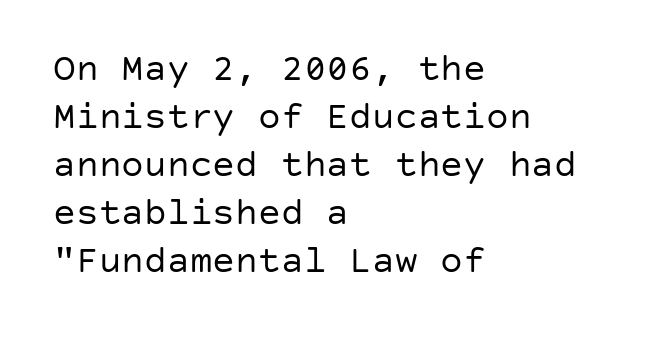
The image shows 38 px regular-weight sans-serif type, upright; set left-aligned, normal line spacing (1.26x), normal letter spacing, not underlined; low stroke contrast and a large x-height.
